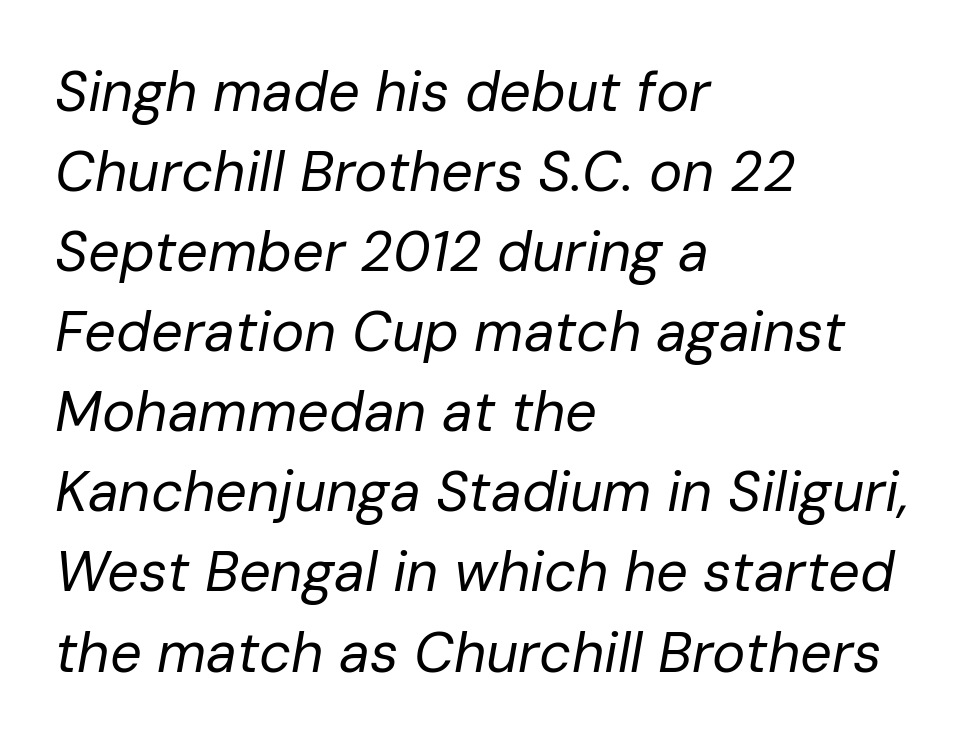
The vertical gap from one line to the next is medium. The face used here is rendered with its standard letterfit. The rendering uses natural spacing where letterforms have individual widths. The face looks like a standard text weight, possibly lighter. Just letters on the line, the space beneath them empty. The face used here has a pronounced slope to its letters.
